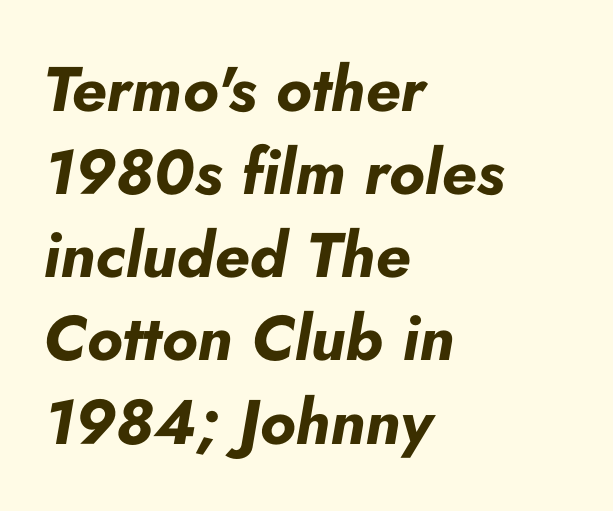
Yep, that's italic — everything's leaning. Only glyphs here, with clear space below each row. Left-aligned paragraph, ragged on the right. Think of a printed novel: that variable character pitch is what you see here. Short note: letters normally spaced.
